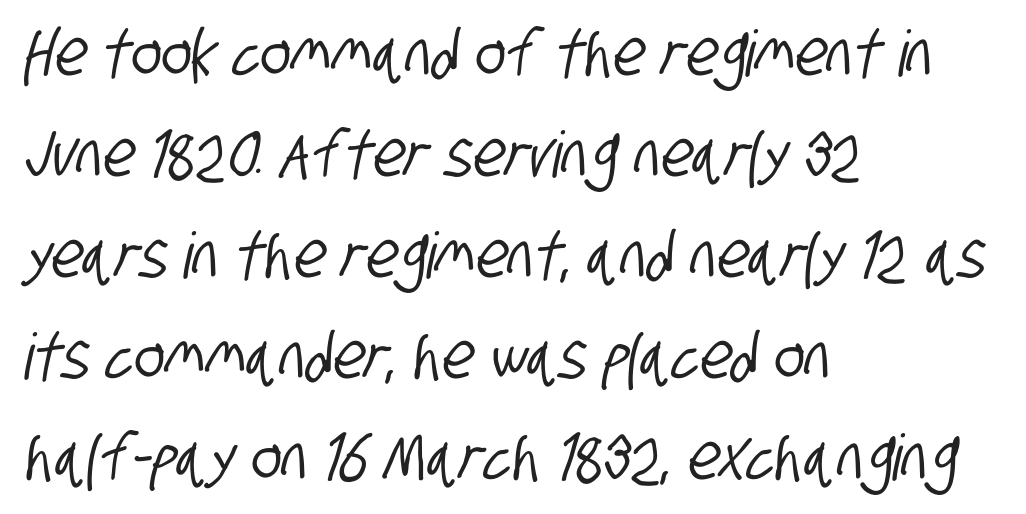
The image shows 64 px condensed sans-serif type; set left-aligned, normal line spacing (1.58x), normal letter spacing, not underlined; low stroke contrast and a large x-height.
